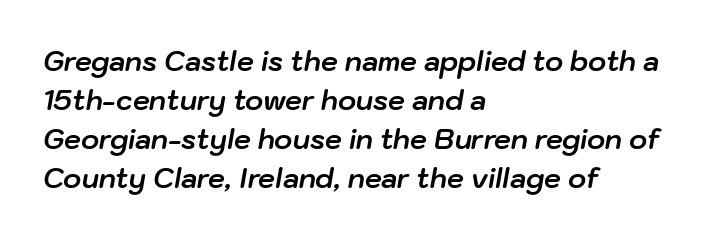
The image shows 27 px bold type, italic (leaning right); set left-aligned, normal line spacing (1.44x), normal letter spacing, not underlined.
